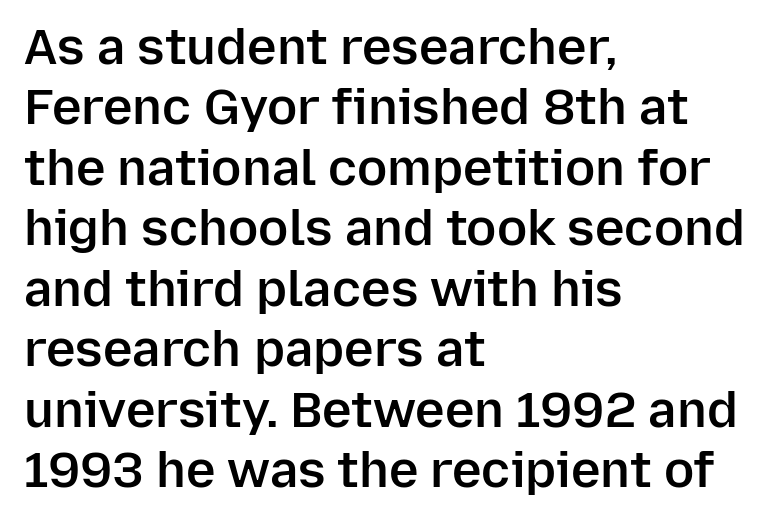
Q: Is the text bold? A: Semi-bold.
Q: Is the text italic (slanted)? A: No, it is upright.
Q: Is the typeface a serif or a sans-serif typeface? A: Sans-serif.
Q: Is the text underlined? A: No.
Q: How is the paragraph aligned? A: Left-aligned.
Q: Is the spacing between letters normal or unusually wide? A: Normal.
Q: Width (condensed, normal, or wide)? A: Normal.
Q: Stroke contrast? A: Low.
Q: x-height? A: Medium.
Q: Monospaced? A: No.
